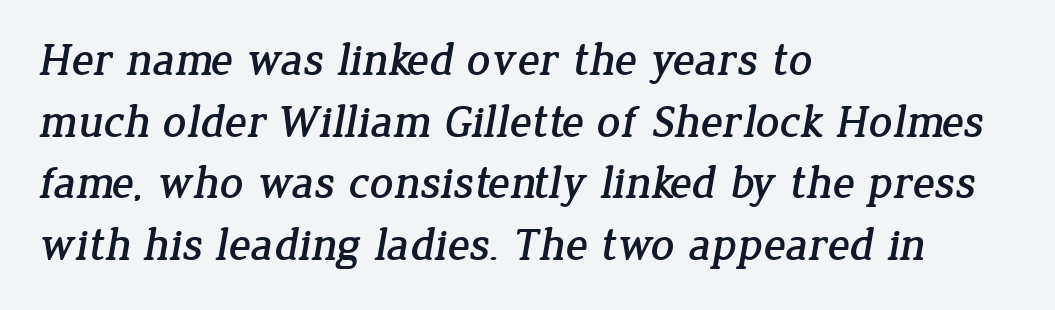
{"serif": "yes", "width": "normal", "stroke_contrast": "low", "x_height": "medium", "monospaced": "no", "underline": "no", "align": "left", "line_spacing": "normal", "line_spacing_ratio": 1.34, "letter_spacing": "normal", "letter_spacing_em": 0.0, "glyph_px": 46}
